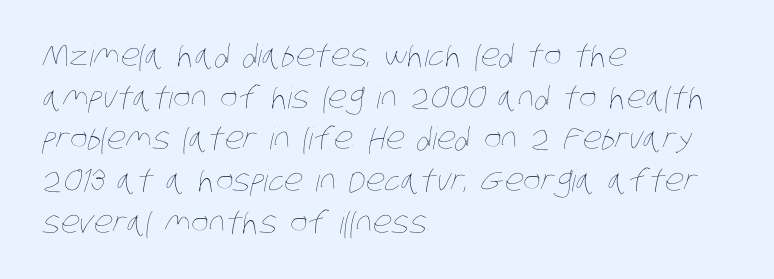
{"bold": "no", "weight": "thin", "width": "condensed", "stroke_contrast": "low", "x_height": "large", "monospaced": "no", "underline": "no", "align": "left", "line_spacing": "normal", "line_spacing_ratio": 1.39, "letter_spacing": "normal", "letter_spacing_em": 0.0, "glyph_px": 30}
